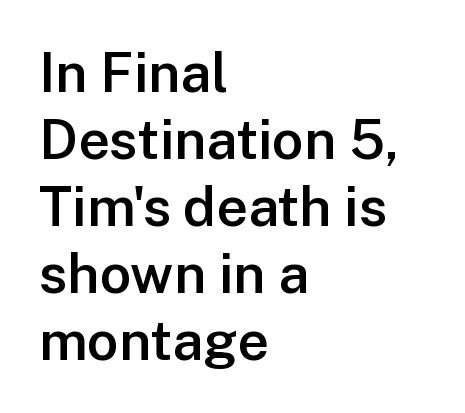
The image shows 55 px semibold sans-serif type, upright; set left-aligned, line spacing 1.22x, normal letter spacing, not underlined; low stroke contrast and a medium x-height.
